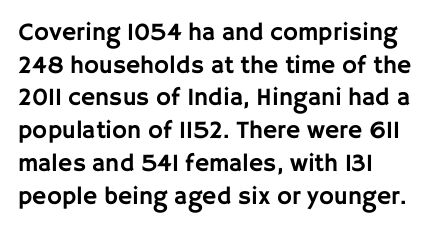
The tracking reads as untouched default to a designer's eye. Has an underline been added? It has not. Where is the straight margin? On the left. A typesetter would call this leading conventional body-copy spacing.
